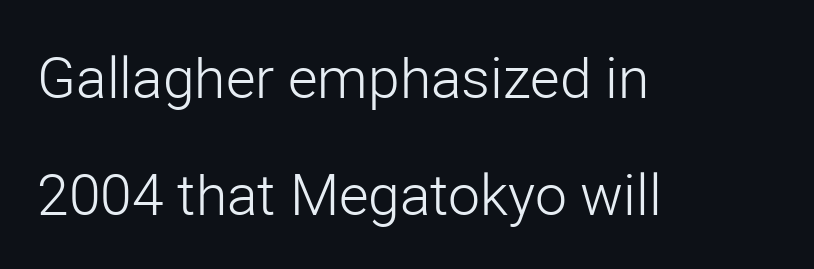
If you measured baseline to baseline, you'd find a long distance. Is there any slant? The stems are plumb. In CSS terms this would be text-align: left. Proportional: the letters do not fall into vertical columns.
